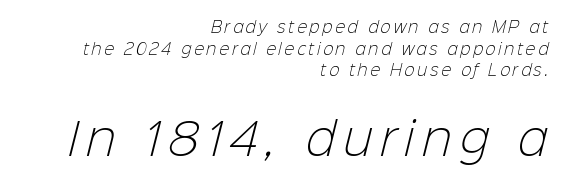
{"serif": "no", "bold": "no", "weight": "light", "width": "normal", "stroke_contrast": "low", "x_height": "medium", "monospaced": "no", "underline": "no", "align": "right", "line_spacing": "normal", "line_spacing_ratio": 1.45, "larger_block": "second", "size_ratio": 2.93, "glyph_px": 44}
